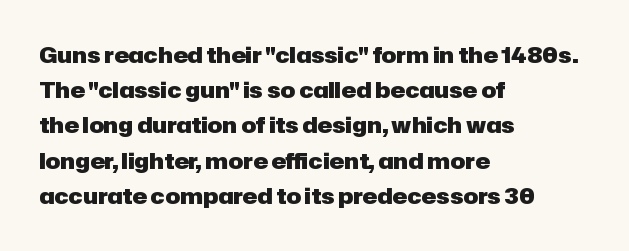
{"italic": "no", "bold": "yes", "underline": "no", "align": "left", "line_spacing": "normal", "line_spacing_ratio": 1.6, "letter_spacing": "normal", "letter_spacing_em": 0.0, "glyph_px": 22}
